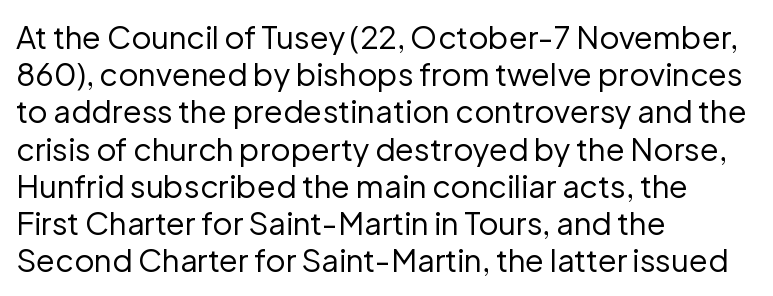
{"serif": "no", "italic": "no", "bold": "no", "weight": "regular", "width": "normal", "stroke_contrast": "low", "x_height": "medium", "monospaced": "no", "underline": "no", "align": "left", "line_spacing_ratio": 1.2, "letter_spacing": "normal", "letter_spacing_em": 0.0, "glyph_px": 31}
